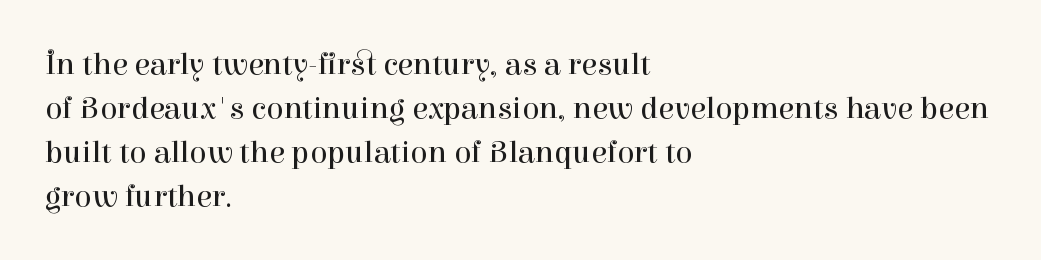
The image shows 32 px regular-weight serif type, upright; set left-aligned, normal line spacing (1.37x), normal letter spacing, not underlined; high stroke contrast and a medium x-height.
